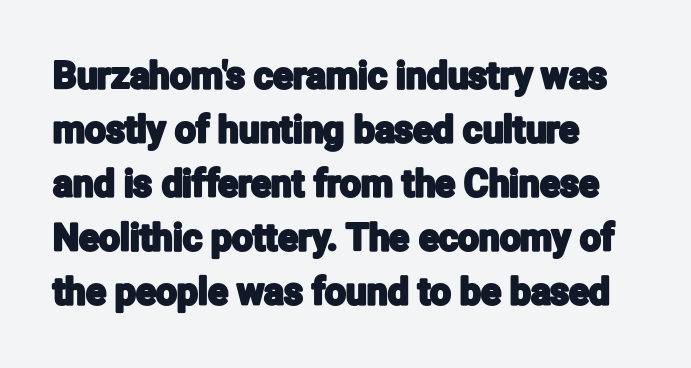
The image shows 37 px condensed sans-serif type, upright; set normal line spacing (1.46x), normal letter spacing, not underlined; low stroke contrast and a medium x-height.
